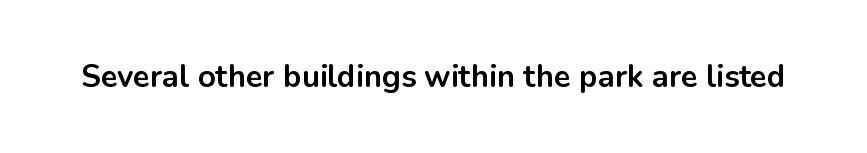
You could call the tracking neutral — neither tight nor loose. Stroke terminals: plain, sans-serif. The passage shown is typed in a proportional face where columns would drift. Italic: no, the glyphs are upright roman. Heft: maximum for text — a bold.
